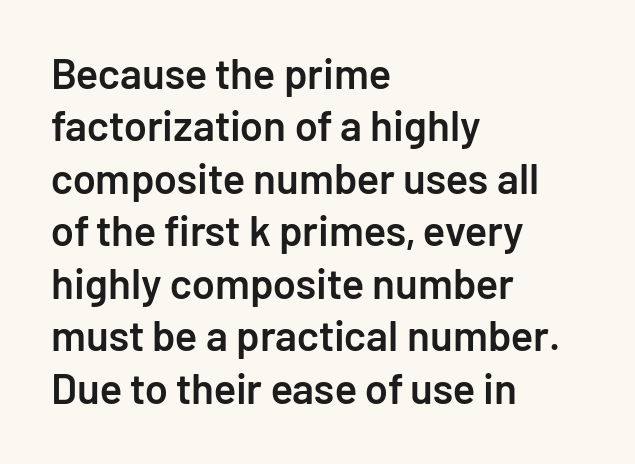
Q: Is the text bold? A: Semi-bold.
Q: Is the text italic (slanted)? A: No, it is upright.
Q: Is the typeface a serif or a sans-serif typeface? A: Sans-serif.
Q: Is the text underlined? A: No.
Q: How is the paragraph aligned? A: Left-aligned.
Q: Is the spacing between letters normal or unusually wide? A: Normal.
Q: Is the spacing between lines tight, normal or loose? A: Normal.
Q: Width (condensed, normal, or wide)? A: Normal.
Q: Stroke contrast? A: Low.
Q: x-height? A: Medium.
Q: Monospaced? A: No.
